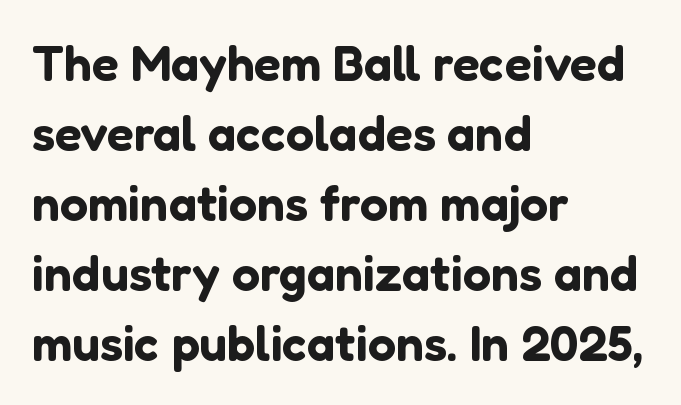
The image shows 50 px sans-serif type, upright; set left-aligned, normal line spacing (1.4x), normal letter spacing, not underlined; low stroke contrast and a medium x-height.
